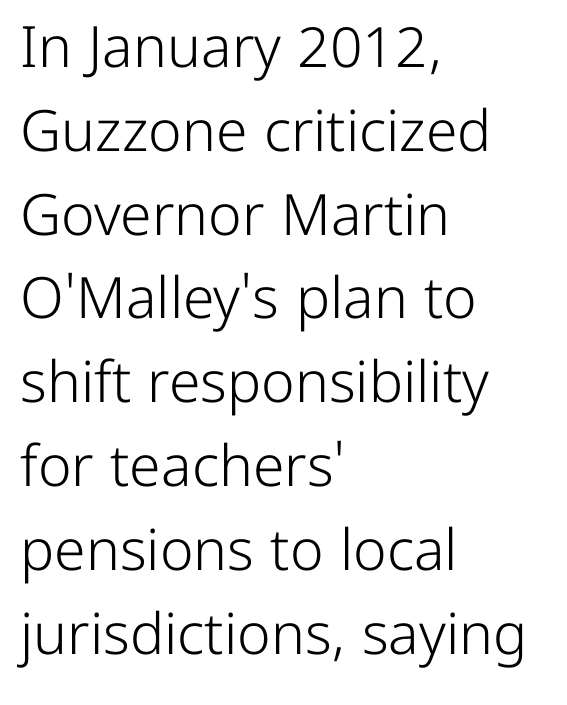
{"serif": "no", "italic": "no", "bold": "no", "weight": "light", "width": "normal", "stroke_contrast": "low", "x_height": "medium", "monospaced": "no", "underline": "no", "align": "left", "line_spacing": "normal", "line_spacing_ratio": 1.47, "letter_spacing": "normal", "letter_spacing_em": 0.0, "glyph_px": 57}
